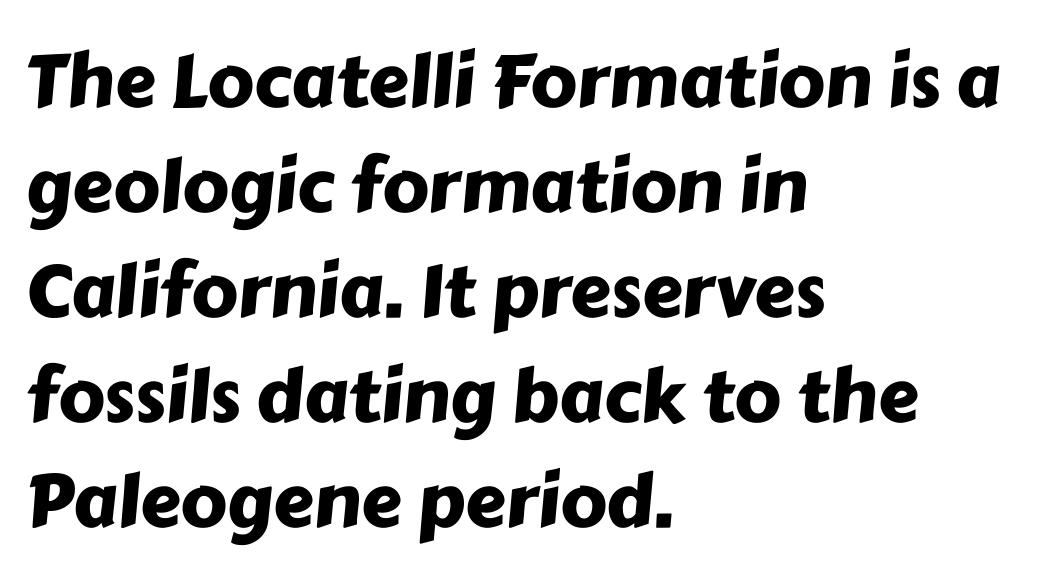
Reading down the block, your eye returns to a fixed left position each line. The designer went with a sans here, leaving each stem footless. Beneath every word, the page is bare. Looks like regular typesetting: each glyph gets only the width it needs. Caption: standard tracking, unaltered. Each new line begins a customary step beneath the previous one.
